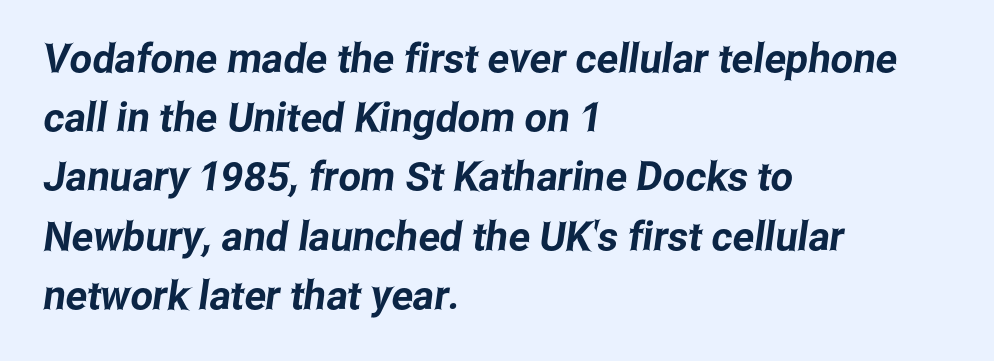
The passage shown stacks its lines at a standard gap. Proportional: the letters do not fall into vertical columns. Nobody drew a line under any word here. In terms of letterform style, serifs are entirely absent. The line texture is even and compact thanks to regular tracking.
